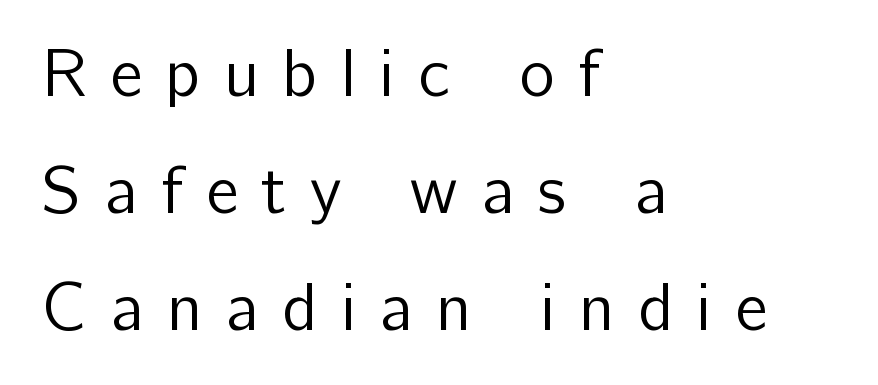
Do the characters align in a grid? No, the font is proportional. Weight: not bold — regular or lighter. This rendering features lettering with no underline. The designer went with a sans here, leaving each stem footless. You can tell it's not italic because the verticals are truly vertical. Short and long lines alike share a common starting point at left.
